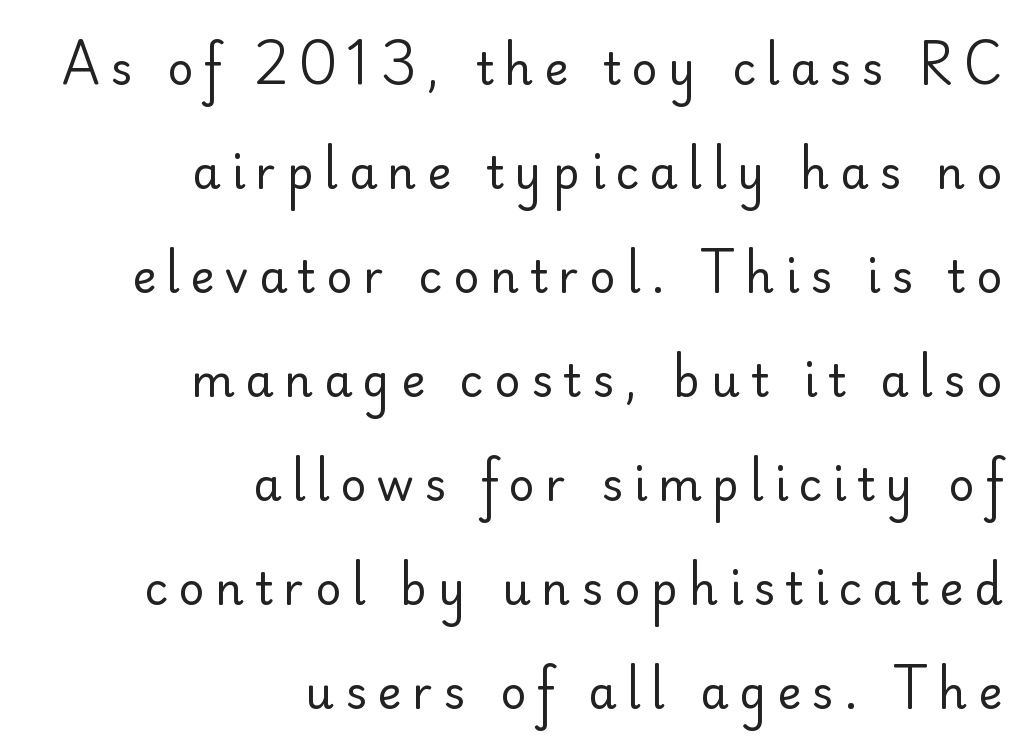
Q: Is the text bold? A: No.
Q: Is the text italic (slanted)? A: No, it is upright.
Q: Is the typeface a serif or a sans-serif typeface? A: Sans-serif.
Q: Is the text underlined? A: No.
Q: How is the paragraph aligned? A: Right-aligned.
Q: Is the spacing between letters normal or unusually wide? A: Unusually wide.
Q: Is the spacing between lines tight, normal or loose? A: Loose.
Q: Width (condensed, normal, or wide)? A: Normal.
Q: Stroke contrast? A: Low.
Q: x-height? A: Small.
Q: Monospaced? A: No.
